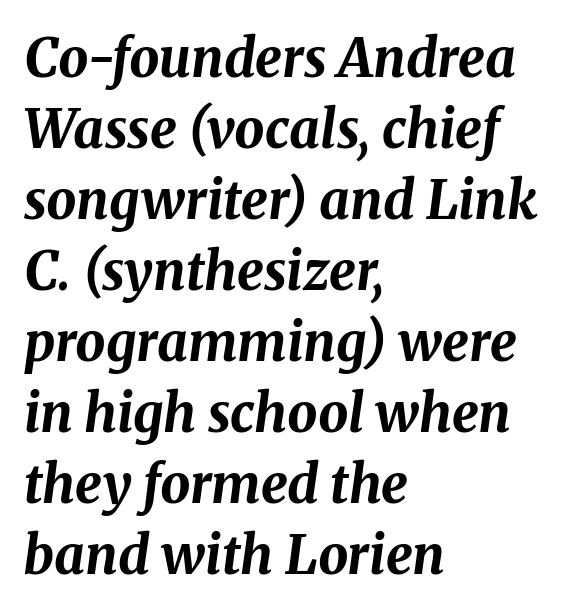
{"italic": "yes", "lean": "right", "slant_degrees": 8, "bold": "yes", "weight": "bold", "width": "normal", "stroke_contrast": "medium", "x_height": "medium", "monospaced": "no", "underline": "no", "align": "left", "line_spacing": "normal", "line_spacing_ratio": 1.34, "letter_spacing": "normal", "letter_spacing_em": 0.0, "glyph_px": 53}
